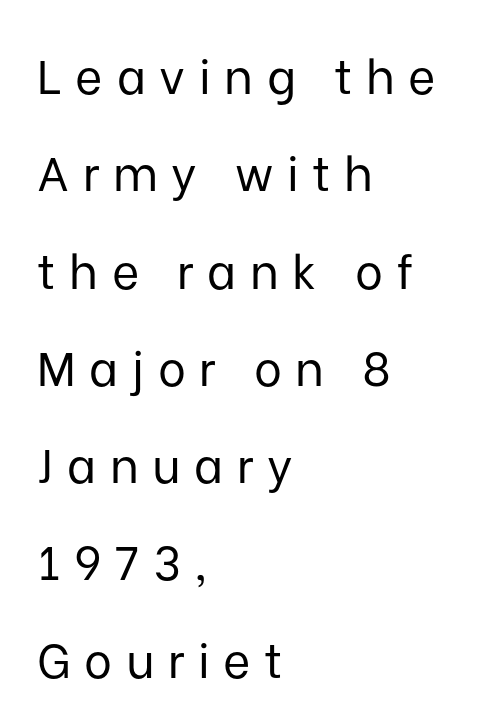
Upright lettering throughout. A sans-serif font was chosen for this passage. Here the glyphs are tracked loosely, breaking word shapes into spaced letters. Weight class: somewhere from thin through regular. The letters advance in unequal steps, a hallmark of proportional type. Underline: absent.
